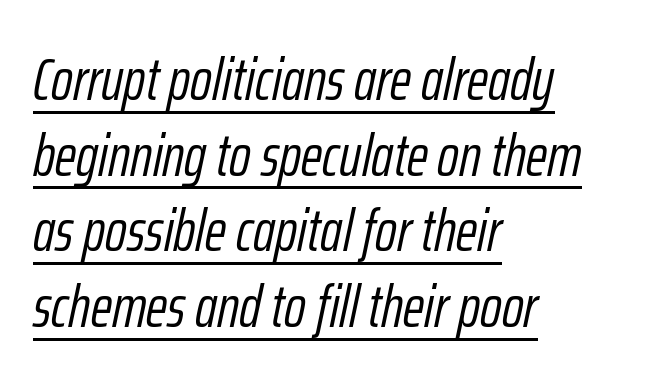
Caption: multi-line text, flush left, ragged right. The axis of the letterforms is tilted away from vertical. This rendering leaves character spacing at its baseline value. The strokes are not fattened; the text isn't bold. These characters rest on top of a visible drawn line. Successive baselines arrive at the customary interval.
